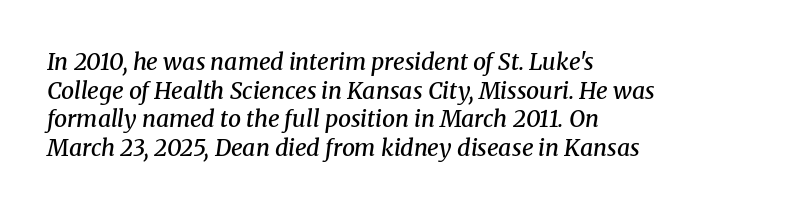
Q: Is the text bold? A: Semi-bold.
Q: Is the text italic (slanted)? A: Yes, it leans right by about 8 degrees.
Q: Is the text underlined? A: No.
Q: How is the paragraph aligned? A: Left-aligned.
Q: Is the spacing between letters normal or unusually wide? A: Normal.
Q: Is the spacing between lines tight, normal or loose? A: Normal.
